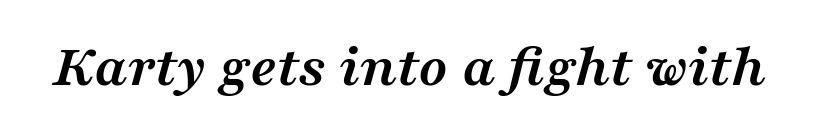
Each letter's strokes conclude with small projecting serifs. Emphasis-style slanted type is in use. The rendering uses a bold face; every stroke is thick and dark. Short note: letters normally spaced. Spacing verdict: proportional, widths tailored to each character.
